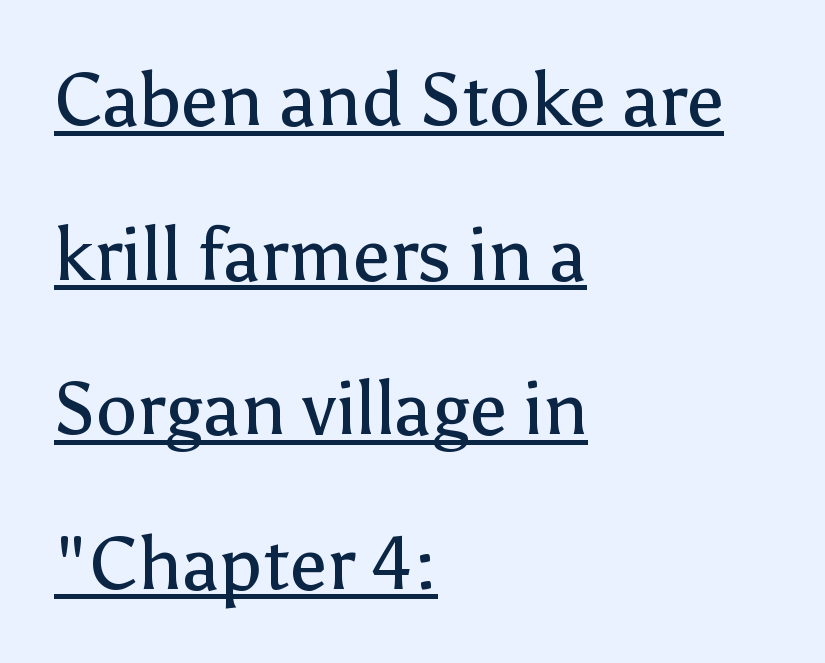
{"serif": "no", "italic": "no", "bold": "no", "weight": "regular", "width": "normal", "stroke_contrast": "low", "x_height": "medium", "monospaced": "no", "underline": "yes", "align": "left", "line_spacing": "loose", "line_spacing_ratio": 2.09, "letter_spacing": "normal", "letter_spacing_em": 0.0, "glyph_px": 74}
